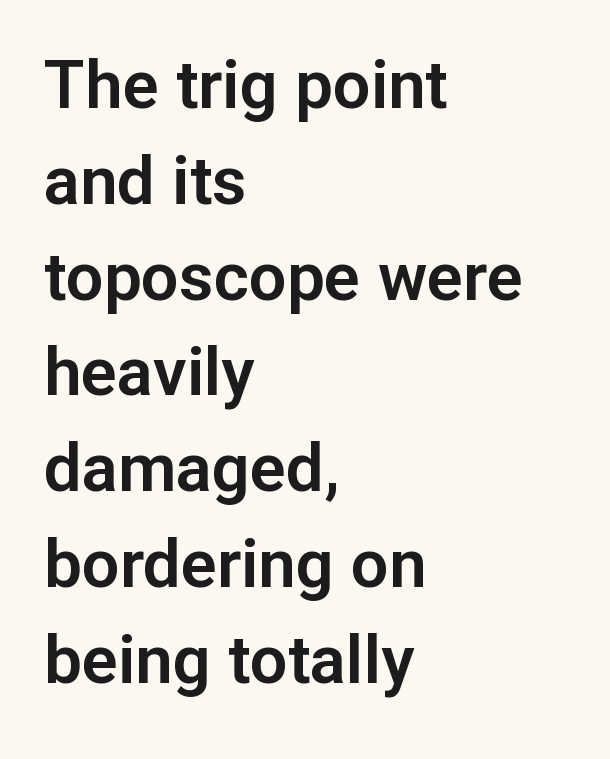
{"serif": "no", "italic": "no", "width": "normal", "stroke_contrast": "low", "x_height": "medium", "monospaced": "no", "underline": "no", "align": "left", "line_spacing": "normal", "line_spacing_ratio": 1.43, "letter_spacing": "normal", "letter_spacing_em": 0.0, "glyph_px": 67}
